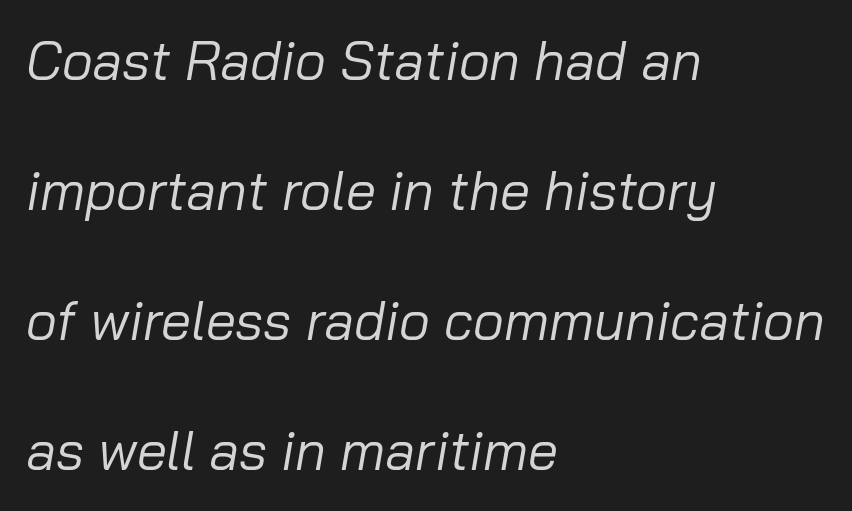
Interline gaps are noticeably wide in this sample. The setting favours the left margin, as ordinary paragraphs usually do. Note the varied advance widths — an 'i' is clearly narrower than an 'm'. Ink coverage per letter is moderate at most. Nothing unusual about the tracking: characters are spaced as the font intends. The rendering applies a slant to the glyphs.
